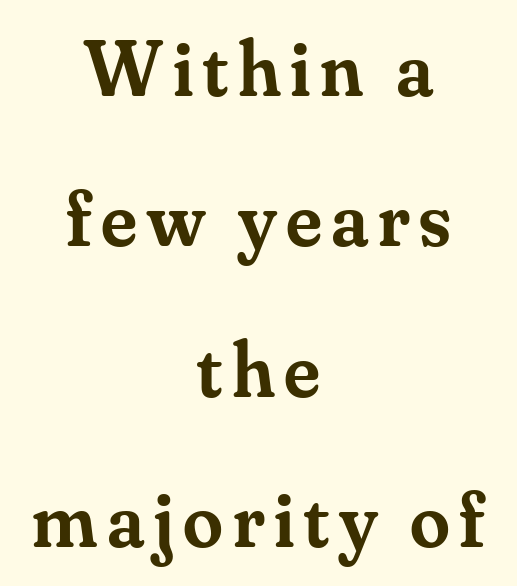
Q: Is the text bold? A: Semi-bold.
Q: Is the text italic (slanted)? A: No, it is upright.
Q: Is the typeface a serif or a sans-serif typeface? A: Serif.
Q: Is the text underlined? A: No.
Q: How is the paragraph aligned? A: Centered.
Q: Width (condensed, normal, or wide)? A: Normal.
Q: Stroke contrast? A: Medium.
Q: x-height? A: Small.
Q: Monospaced? A: No.
